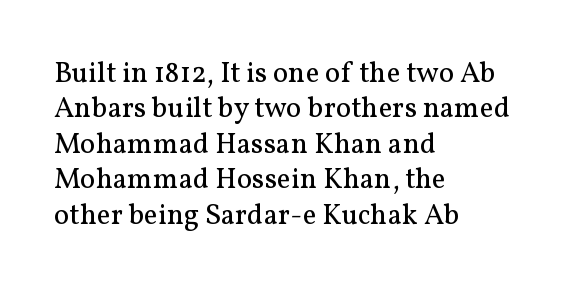
{"serif": "yes", "italic": "no", "bold": "no", "weight": "regular", "width": "normal", "stroke_contrast": "medium", "x_height": "medium", "monospaced": "no", "underline": "no", "align": "left", "line_spacing_ratio": 1.22, "letter_spacing": "normal", "letter_spacing_em": 0.0, "glyph_px": 29}
